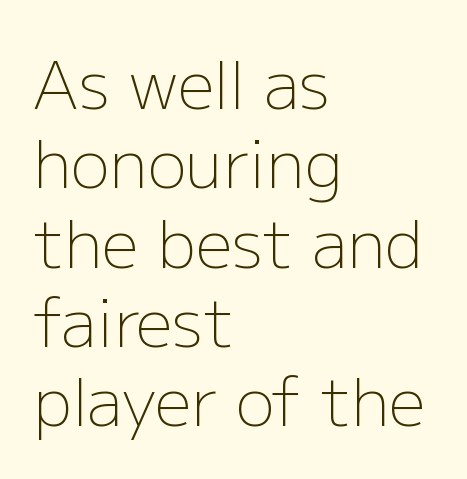
{"serif": "no", "italic": "no", "bold": "no", "weight": "light", "width": "normal", "stroke_contrast": "low", "x_height": "medium", "monospaced": "no", "underline": "no", "align": "left", "line_spacing_ratio": 1.22, "letter_spacing": "normal", "letter_spacing_em": 0.0, "glyph_px": 65}
